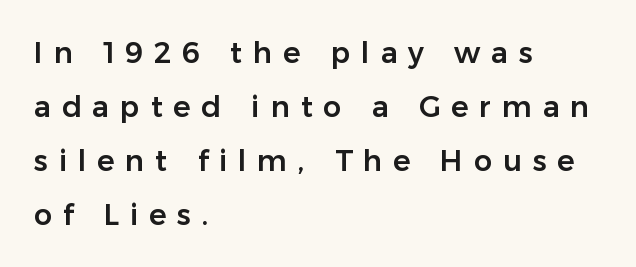
{"serif": "no", "italic": "no", "width": "normal", "stroke_contrast": "low", "x_height": "medium", "monospaced": "no", "underline": "no", "align": "left", "line_spacing_ratio": 1.86, "letter_spacing": "wide", "letter_spacing_em": 0.37, "glyph_px": 29}
